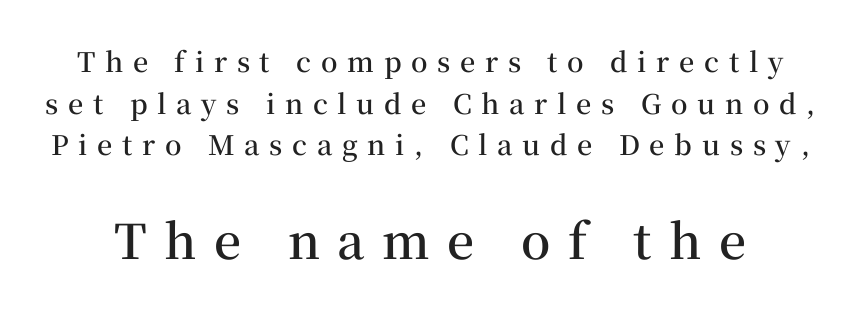
Q: Is the text bold? A: Semi-bold.
Q: Is the text italic (slanted)? A: No, it is upright.
Q: Is the typeface a serif or a sans-serif typeface? A: Serif.
Q: Is the text underlined? A: No.
Q: Is the spacing between letters normal or unusually wide? A: Unusually wide.
Q: Is the spacing between lines tight, normal or loose? A: Normal.
Q: Which block of text is set in a larger size, the first (top) or the second (bottom)? A: The second (bottom) one.
Q: Width (condensed, normal, or wide)? A: Normal.
Q: Stroke contrast? A: Medium.
Q: x-height? A: Medium.
Q: Monospaced? A: No.
